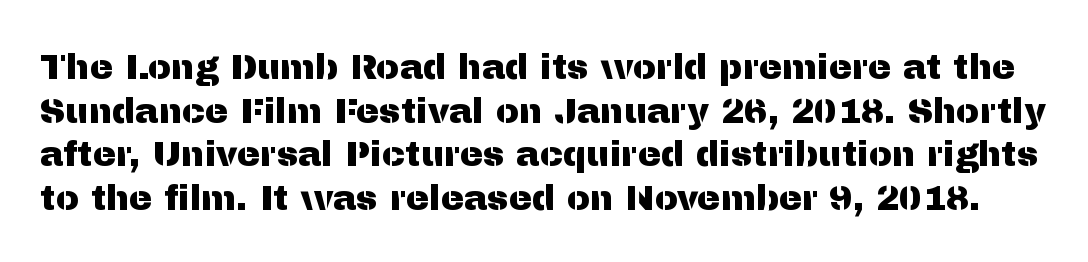
Observe the ordinary spacing: letters are neighbours, not strangers. Think of a printed novel: that variable character pitch is what you see here. Does the lettering tilt? It doesn't — this is upright. The glyphs are unaccompanied by any horizontal stroke below them. Unlike a traditional serif, this face leaves its strokes unadorned. Baseline-to-baseline distance is the conventional proportion of letter height.
